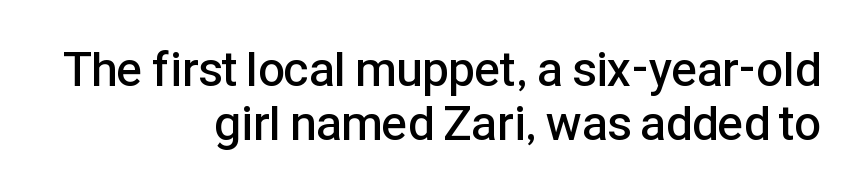
{"serif": "no", "italic": "no", "bold": "semi", "weight": "semibold", "width": "normal", "stroke_contrast": "low", "x_height": "medium", "monospaced": "no", "underline": "no", "align": "right", "line_spacing": "tight", "line_spacing_ratio": 1.12, "letter_spacing": "normal", "letter_spacing_em": 0.0, "glyph_px": 48}
